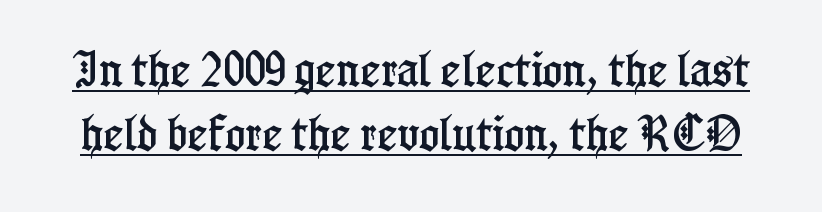
This rendering employs a face with finishing strokes, i.e., a serif. Notice how descenders clear the ascenders below comfortably — that's standard leading. The sample's only ornament is a line tracing under the words. A typesetter would call this zero additional tracking. The face used here is proportionally spaced, like ordinary book or web type.
